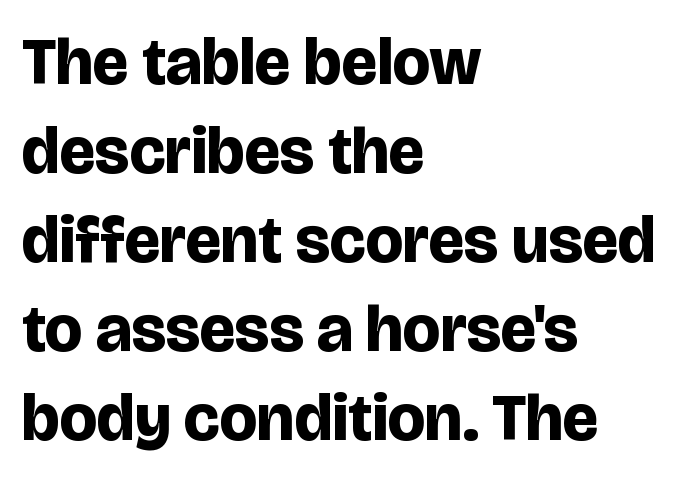
{"serif": "no", "italic": "no", "bold": "yes", "weight": "bold", "width": "normal", "stroke_contrast": "low", "x_height": "large", "monospaced": "no", "underline": "no", "align": "left", "line_spacing": "normal", "line_spacing_ratio": 1.35, "letter_spacing": "normal", "letter_spacing_em": 0.0, "glyph_px": 66}
